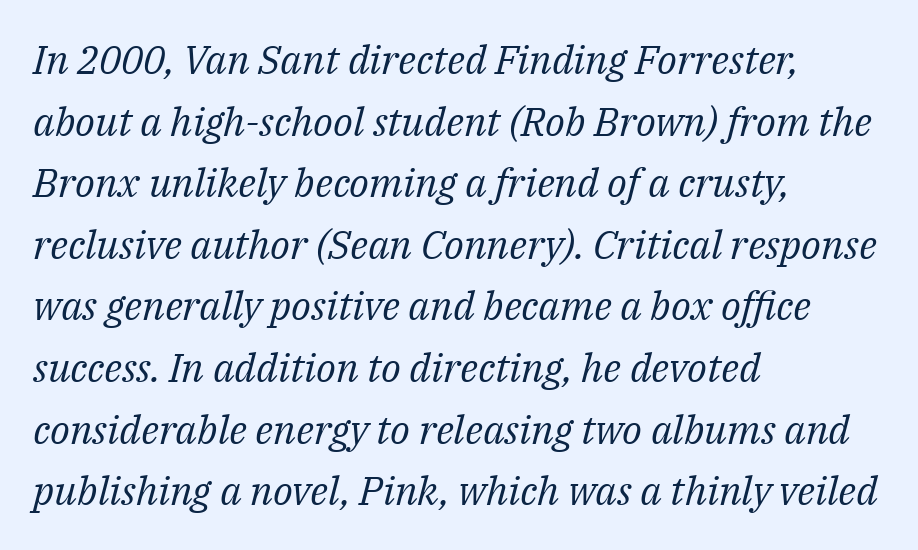
{"serif": "yes", "italic": "yes", "lean": "right", "slant_degrees": 14, "bold": "no", "weight": "regular", "width": "normal", "stroke_contrast": "medium", "x_height": "medium", "monospaced": "no", "underline": "no", "align": "left", "line_spacing": "normal", "line_spacing_ratio": 1.54, "letter_spacing": "normal", "letter_spacing_em": 0.0, "glyph_px": 40}
